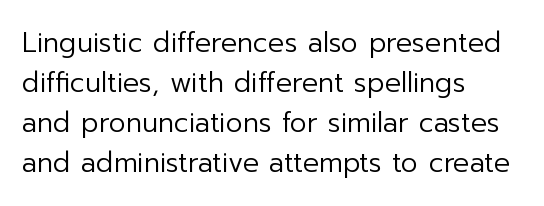
Q: Is the text bold? A: No.
Q: Is the text italic (slanted)? A: No, it is upright.
Q: Is the text underlined? A: No.
Q: How is the paragraph aligned? A: Left-aligned.
Q: Is the spacing between letters normal or unusually wide? A: Normal.
Q: Is the spacing between lines tight, normal or loose? A: Normal.
